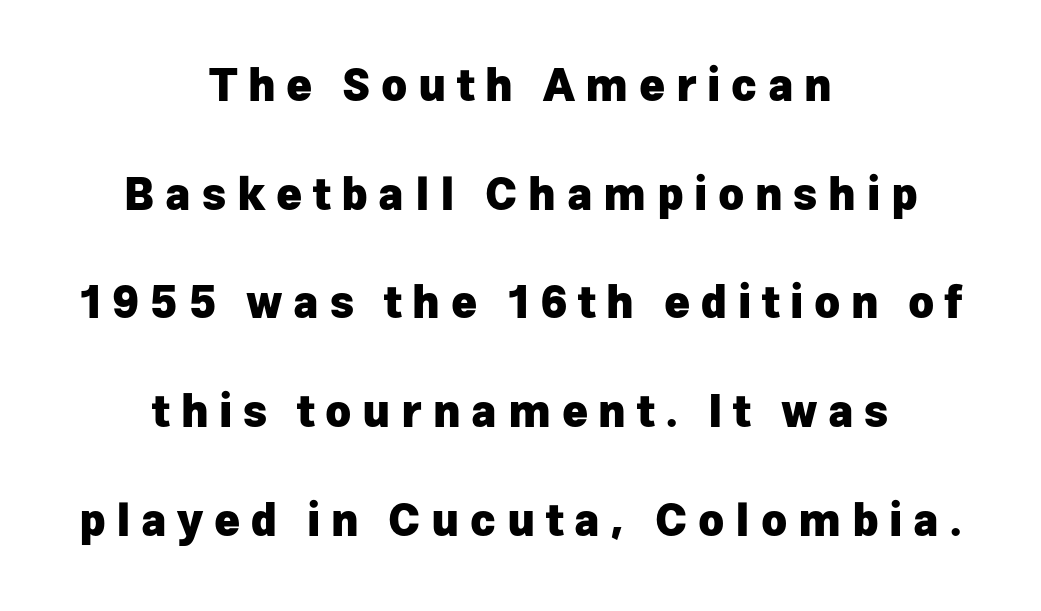
{"serif": "no", "italic": "no", "bold": "yes", "weight": "heavy", "width": "normal", "stroke_contrast": "low", "x_height": "medium", "monospaced": "no", "underline": "no", "align": "center", "line_spacing": "loose", "line_spacing_ratio": 2.47, "letter_spacing": "wide", "letter_spacing_em": 0.24, "glyph_px": 44}
